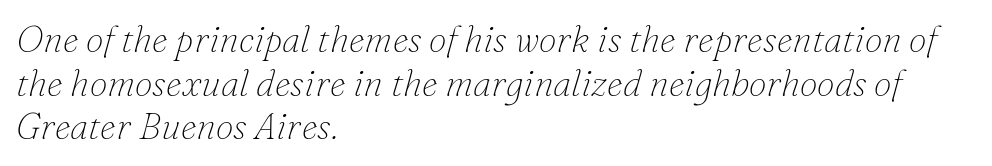
The image shows 36 px thin serif type, italic (leaning right); set left-aligned, line spacing 1.21x, normal letter spacing, not underlined; low stroke contrast and a small x-height.
